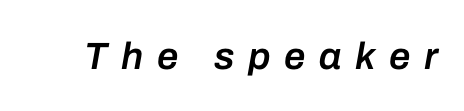
{"italic": "yes", "lean": "right", "slant_degrees": 10, "bold": "semi", "weight": "semibold", "width": "normal", "stroke_contrast": "low", "x_height": "medium", "monospaced": "no", "underline": "no", "letter_spacing": "wide", "letter_spacing_em": 0.36, "glyph_px": 38}
